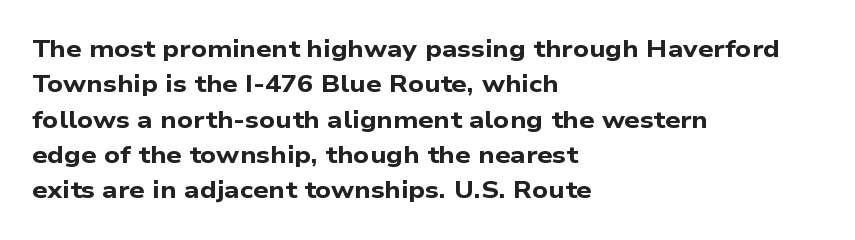
The image shows 24 px bold type; set left-aligned, normal line spacing (1.47x), normal letter spacing, not underlined.
